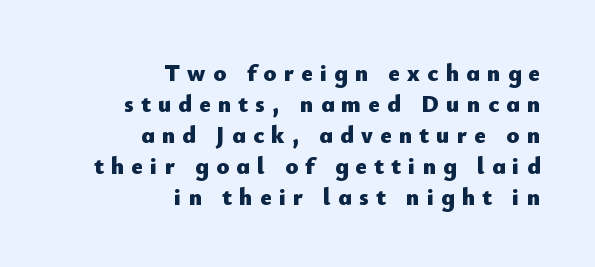
{"italic": "no", "bold": "yes", "underline": "no", "align": "right", "line_spacing": "normal", "line_spacing_ratio": 1.29, "letter_spacing": "wide", "letter_spacing_em": 0.3, "glyph_px": 24}
